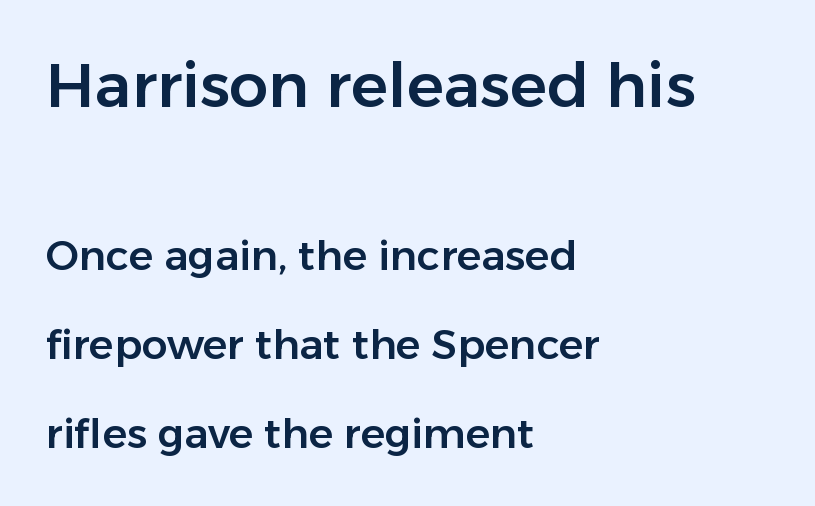
{"serif": "no", "italic": "no", "width": "normal", "stroke_contrast": "low", "x_height": "medium", "monospaced": "no", "underline": "no", "align": "left", "line_spacing": "loose", "line_spacing_ratio": 2.17, "letter_spacing": "normal", "letter_spacing_em": 0.0, "larger_block": "first", "size_ratio": 1.51, "glyph_px": 62}
